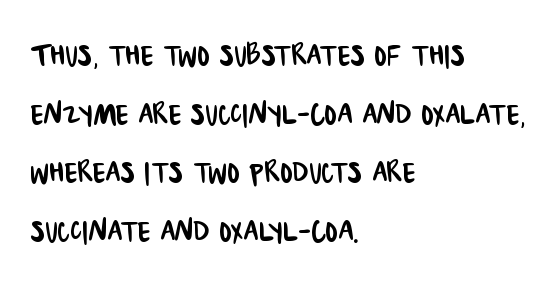
Does extra space separate the letters? No, they use regular spacing. Line starts are locked; line ends wander. Plain, unruled lines of type. Examine the stroke ends and you'll find no serifs. This sample has the flowing, uneven cadence of proportional lettering. Is there much room between lines? A standard amount, neither cramped nor airy.
